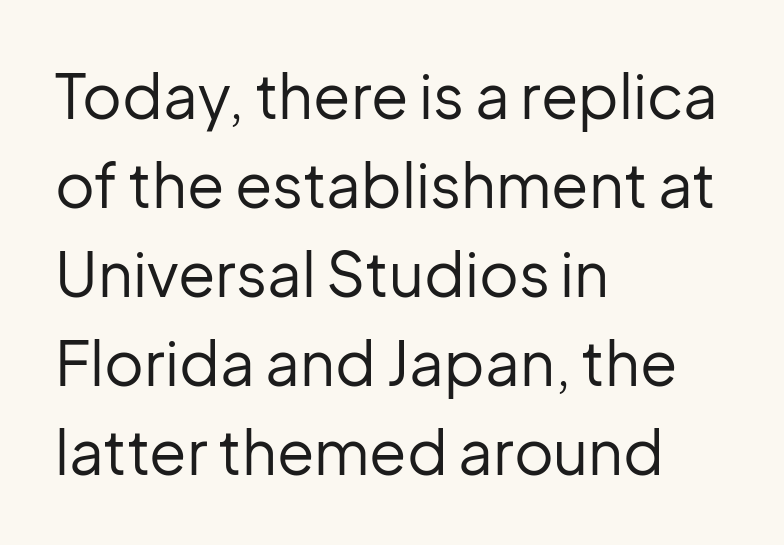
The image shows 61 px regular-weight sans-serif type, upright; set left-aligned, normal line spacing (1.46x), normal letter spacing, not underlined; low stroke contrast and a medium x-height.
